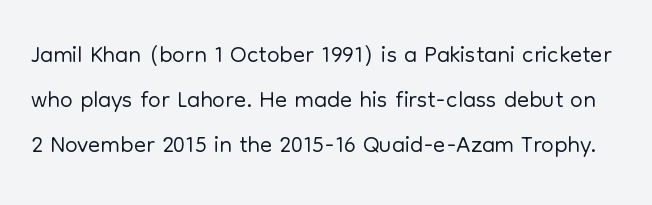
Q: Is the text bold? A: No.
Q: Is the text italic (slanted)? A: No, it is upright.
Q: Is the typeface a serif or a sans-serif typeface? A: Sans-serif.
Q: Is the text underlined? A: No.
Q: Is the spacing between letters normal or unusually wide? A: Normal.
Q: Is the spacing between lines tight, normal or loose? A: Normal.
Q: Width (condensed, normal, or wide)? A: Normal.
Q: Stroke contrast? A: Low.
Q: x-height? A: Medium.
Q: Monospaced? A: No.
